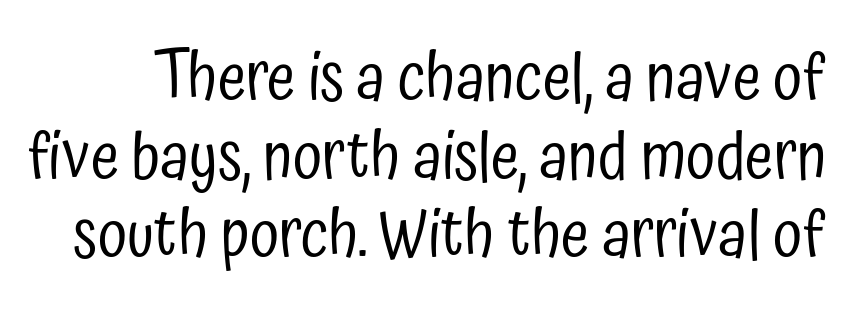
The letterforms sit at book weight or below. This sample uses an upright cut, with every glyph sitting square on the baseline. Typographically, this falls in the sans-serif category. Bare-footed words on every line. In terms of letterspacing, this is plain default setting. Is this a fixed-width face? No — the glyphs have proportional, varying widths.
